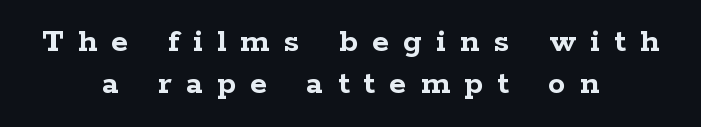
Q: Is the text bold? A: Yes.
Q: Is the text italic (slanted)? A: No, it is upright.
Q: Is the typeface a serif or a sans-serif typeface? A: Serif.
Q: Is the text underlined? A: No.
Q: How is the paragraph aligned? A: Centered.
Q: Is the spacing between letters normal or unusually wide? A: Unusually wide.
Q: Width (condensed, normal, or wide)? A: Wide.
Q: Stroke contrast? A: Low.
Q: x-height? A: Medium.
Q: Monospaced? A: No.
